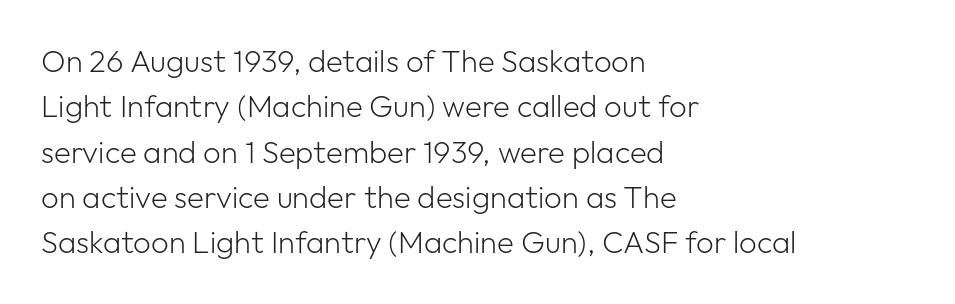
The image shows 31 px light sans-serif type, upright; set left-aligned, normal line spacing (1.46x), normal letter spacing, not underlined; low stroke contrast and a medium x-height.
